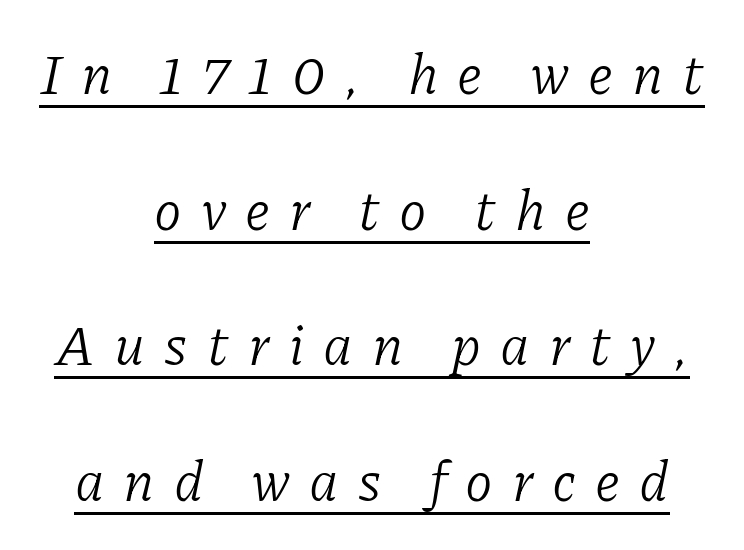
{"serif": "yes", "italic": "yes", "lean": "right", "slant_degrees": 11, "bold": "no", "weight": "light", "width": "normal", "stroke_contrast": "low", "x_height": "medium", "monospaced": "no", "underline": "yes", "align": "center", "line_spacing": "loose", "line_spacing_ratio": 2.42, "letter_spacing": "wide", "letter_spacing_em": 0.34, "glyph_px": 56}
